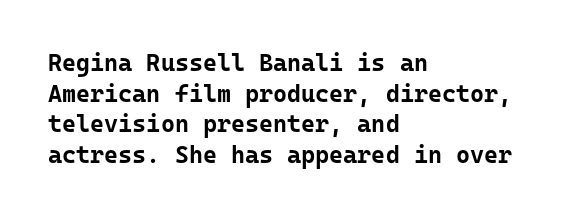
Q: Is the text bold? A: Yes.
Q: Is the text italic (slanted)? A: No, it is upright.
Q: Is the text underlined? A: No.
Q: How is the paragraph aligned? A: Left-aligned.
Q: Is the spacing between letters normal or unusually wide? A: Normal.
Q: Is the spacing between lines tight, normal or loose? A: Normal.
